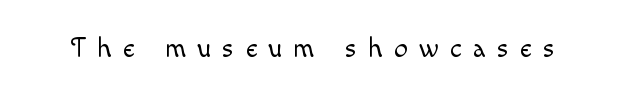
{"italic": "no", "bold": "no", "weight": "light", "width": "normal", "x_height": "small", "monospaced": "no", "underline": "no", "letter_spacing": "wide", "letter_spacing_em": 0.4, "glyph_px": 28}
